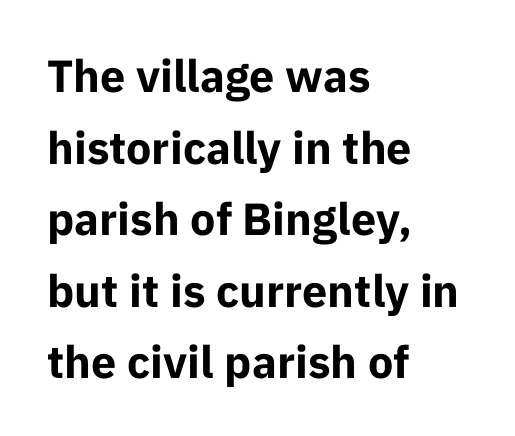
Horizontally, the lines are justified to the leading edge only. Strong, thick strokes mark this as bold type. Nobody drew a line under any word here. No extra tracking has been applied to these lines. Serifs: no, the terminals of the letterforms are clean.
